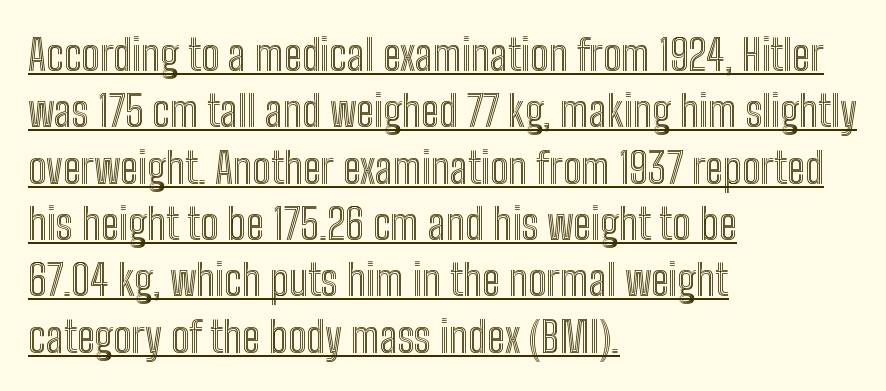
Q: Is the text italic (slanted)? A: No, it is upright.
Q: Is the text underlined? A: Yes.
Q: How is the paragraph aligned? A: Left-aligned.
Q: Is the spacing between letters normal or unusually wide? A: Normal.
Q: Is the spacing between lines tight, normal or loose? A: Normal.
Q: Width (condensed, normal, or wide)? A: Condensed.
Q: x-height? A: Medium.
Q: Monospaced? A: No.
